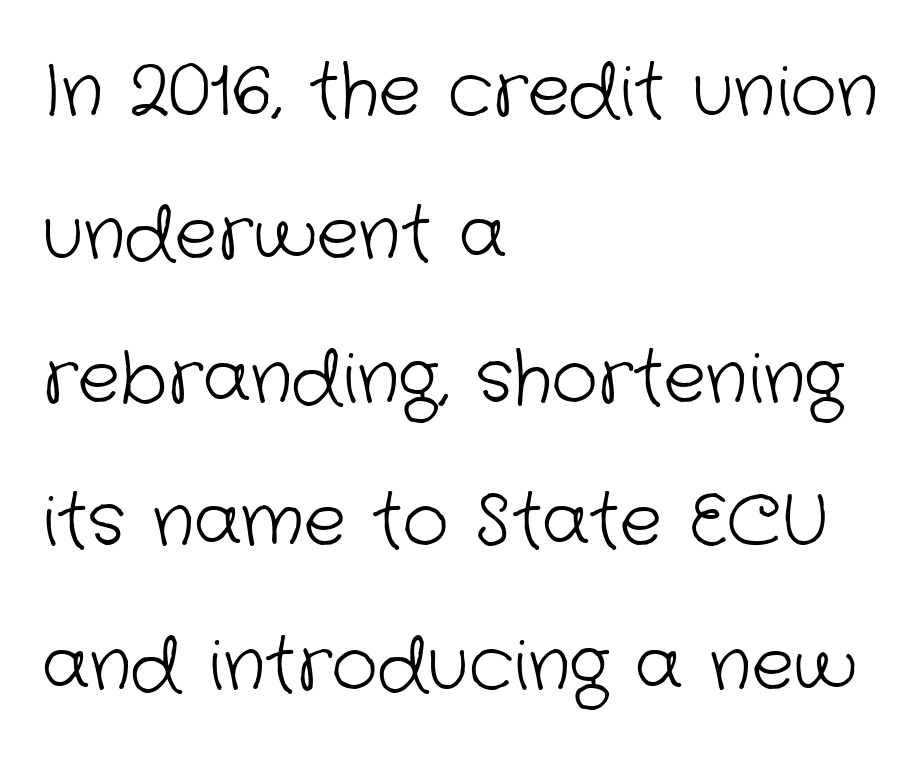
Q: Is the text bold? A: No.
Q: Is the typeface a serif or a sans-serif typeface? A: Sans-serif.
Q: Is the text underlined? A: No.
Q: How is the paragraph aligned? A: Left-aligned.
Q: Is the spacing between letters normal or unusually wide? A: Normal.
Q: Is the spacing between lines tight, normal or loose? A: Loose.
Q: Width (condensed, normal, or wide)? A: Normal.
Q: Stroke contrast? A: Low.
Q: x-height? A: Medium.
Q: Monospaced? A: No.
